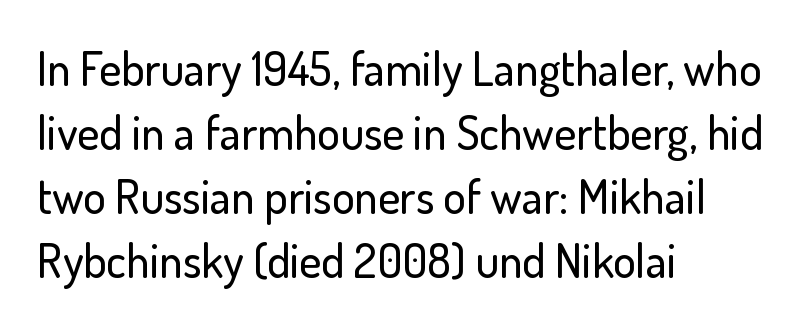
Q: Is the text italic (slanted)? A: No, it is upright.
Q: Is the typeface a serif or a sans-serif typeface? A: Sans-serif.
Q: Is the text underlined? A: No.
Q: How is the paragraph aligned? A: Left-aligned.
Q: Is the spacing between letters normal or unusually wide? A: Normal.
Q: Is the spacing between lines tight, normal or loose? A: Normal.
Q: Width (condensed, normal, or wide)? A: Normal.
Q: Stroke contrast? A: Low.
Q: x-height? A: Small.
Q: Monospaced? A: No.
